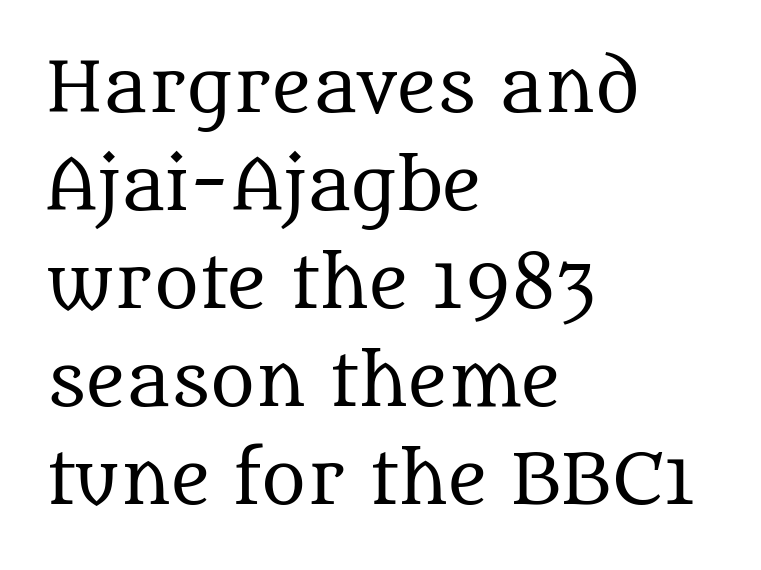
Q: Is the text bold? A: No.
Q: Is the text italic (slanted)? A: No, it is upright.
Q: Is the typeface a serif or a sans-serif typeface? A: Serif.
Q: Is the text underlined? A: No.
Q: How is the paragraph aligned? A: Left-aligned.
Q: Is the spacing between letters normal or unusually wide? A: Normal.
Q: Is the spacing between lines tight, normal or loose? A: Normal.
Q: Width (condensed, normal, or wide)? A: Normal.
Q: Stroke contrast? A: Medium.
Q: x-height? A: Large.
Q: Monospaced? A: No.
